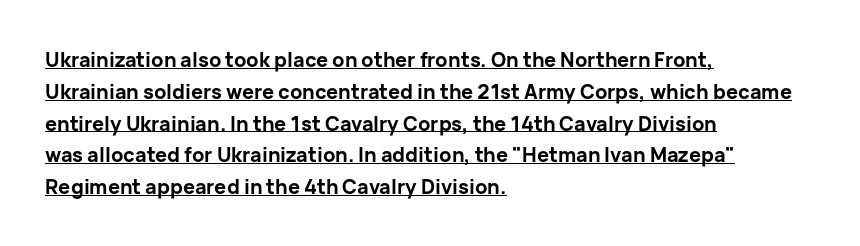
{"italic": "no", "bold": "yes", "underline": "yes", "align": "left", "line_spacing": "normal", "line_spacing_ratio": 1.59, "letter_spacing": "normal", "letter_spacing_em": 0.0, "glyph_px": 20}
